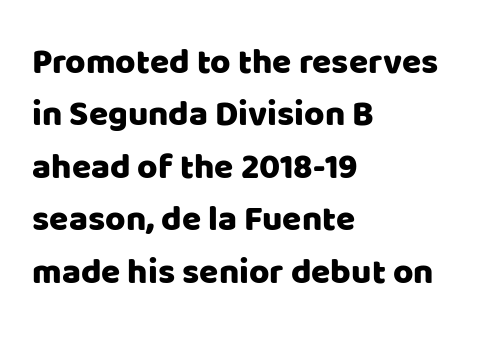
The image shows 35 px sans-serif type, upright; set left-aligned, normal line spacing (1.5x), normal letter spacing, not underlined; low stroke contrast and a large x-height.
